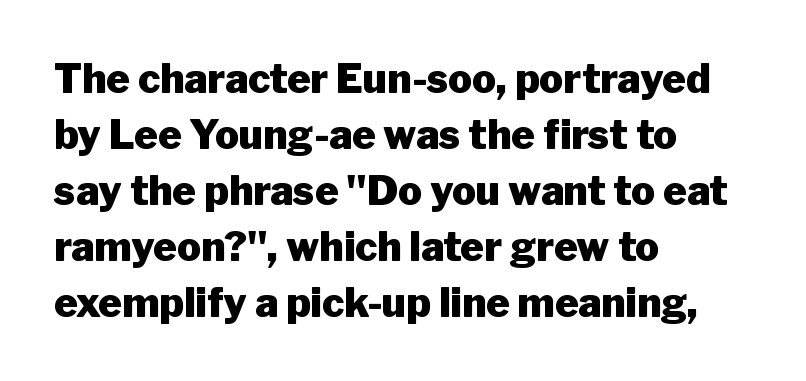
The image shows 40 px heavy sans-serif type, upright; set left-aligned, normal line spacing (1.4x), normal letter spacing, not underlined; low stroke contrast and a medium x-height.
